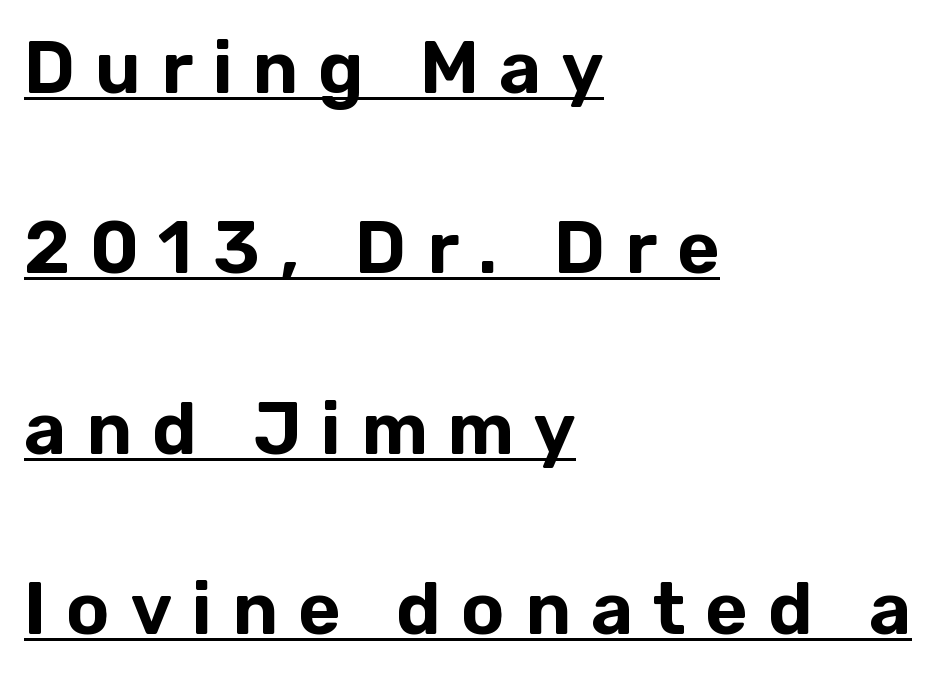
The image shows 73 px sans-serif type, upright; set left-aligned, loose line spacing (2.47x), unusually wide letter spacing (+0.27 em), underlined; low stroke contrast and a medium x-height.
